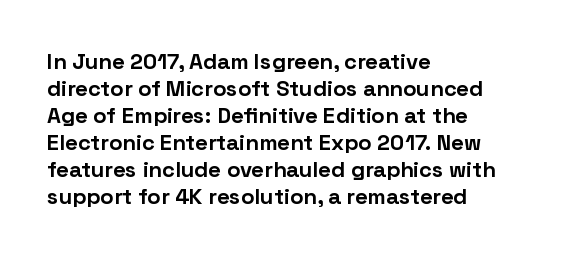
The image shows 22 px bold type, upright; set left-aligned, line spacing 1.23x, normal letter spacing, not underlined.
